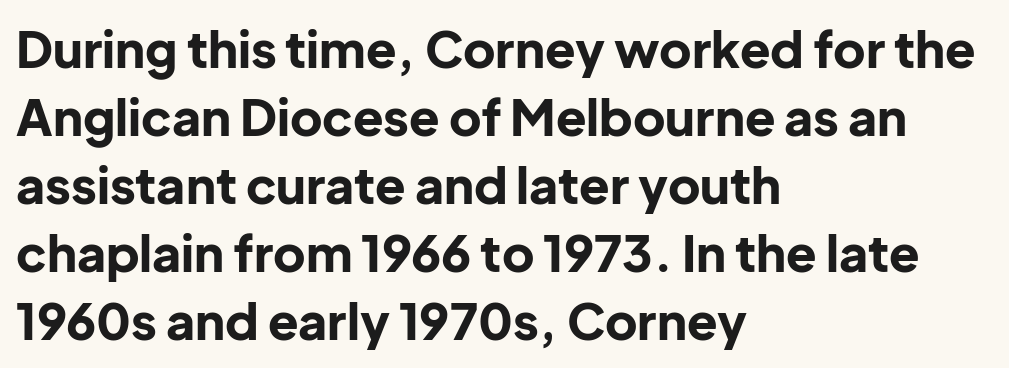
{"serif": "no", "italic": "no", "bold": "yes", "weight": "bold", "width": "normal", "stroke_contrast": "low", "x_height": "medium", "monospaced": "no", "underline": "no", "align": "left", "line_spacing": "normal", "line_spacing_ratio": 1.36, "letter_spacing": "normal", "letter_spacing_em": 0.0, "glyph_px": 50}
